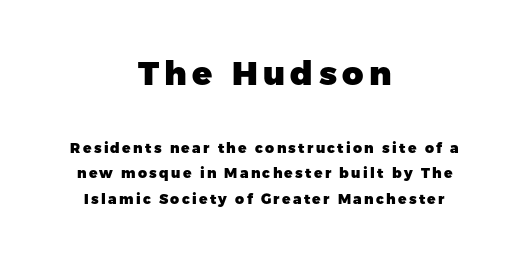
Q: Is the text bold? A: Yes.
Q: Is the text italic (slanted)? A: No, it is upright.
Q: Is the typeface a serif or a sans-serif typeface? A: Sans-serif.
Q: Is the text underlined? A: No.
Q: How is the paragraph aligned? A: Centered.
Q: Which block of text is set in a larger size, the first (top) or the second (bottom)? A: The first (top) one.
Q: Width (condensed, normal, or wide)? A: Normal.
Q: Stroke contrast? A: Low.
Q: x-height? A: Medium.
Q: Monospaced? A: No.
